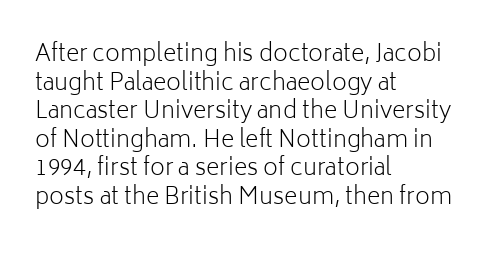
Beneath every word, the page is bare. On a weight scale, this lands at 450 or below. Look at the tracking — it's just the regular setting, nothing added. The typesetter chose a ragged-right arrangement here. Upright lettering throughout.
